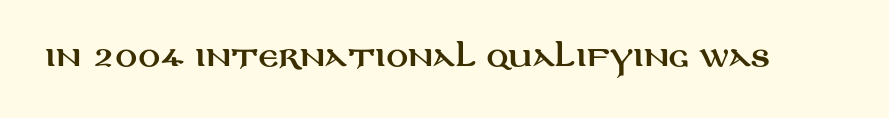
The image shows 27 px text type, upright; set normal letter spacing, not underlined.
